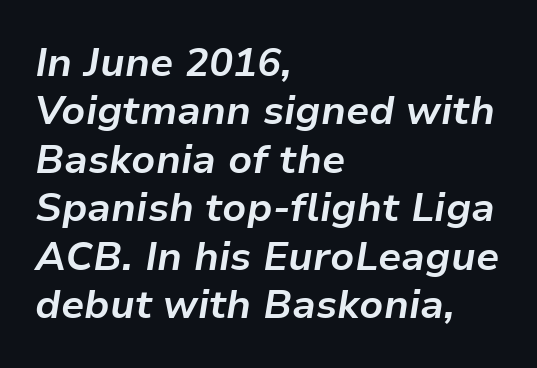
The image shows 40 px bold type, italic (leaning right); set left-aligned, line spacing 1.21x, normal letter spacing, not underlined; low stroke contrast and a medium x-height.
